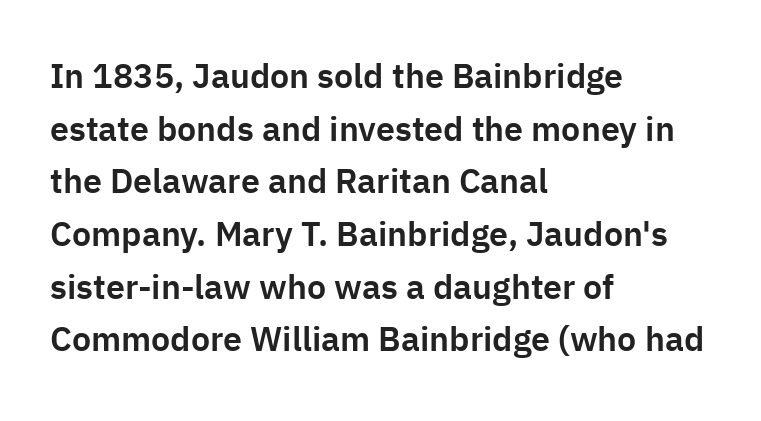
Q: Is the text italic (slanted)? A: No, it is upright.
Q: Is the typeface a serif or a sans-serif typeface? A: Sans-serif.
Q: Is the text underlined? A: No.
Q: How is the paragraph aligned? A: Left-aligned.
Q: Is the spacing between letters normal or unusually wide? A: Normal.
Q: Is the spacing between lines tight, normal or loose? A: Normal.
Q: Width (condensed, normal, or wide)? A: Normal.
Q: Stroke contrast? A: Low.
Q: x-height? A: Medium.
Q: Monospaced? A: No.
